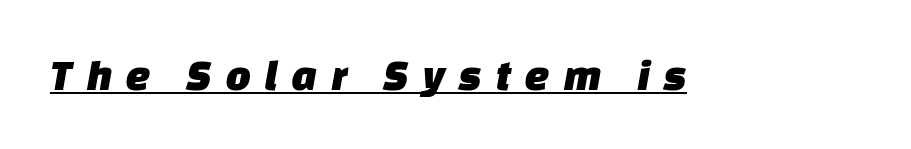
Observe the absence of serifs on each vertical stroke in this sample. Look at the tracking — it's clearly loosened, letters drifting apart. The face used here is proportionally spaced, like ordinary book or web type. You can see a thin bar hugging the bottom of the glyphs.
